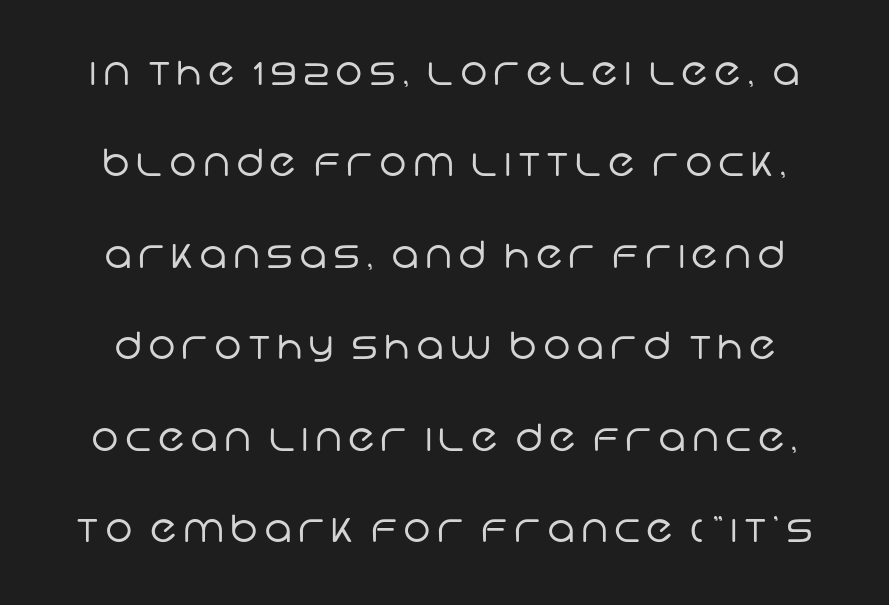
The image shows 37 px regular-weight sans-serif type; set loose line spacing (2.47x), not underlined; low stroke contrast and a large x-height.
